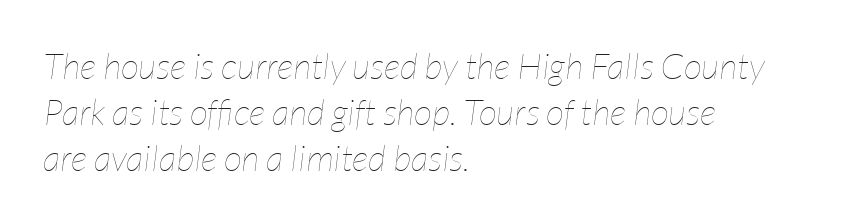
Descenders are the only things crossing below the line. Rows of type keep a routine distance in the vertical direction. Weight class: somewhere from thin through regular. The letterforms sit shoulder to shoulder at normal distance. These lines are set flush left with a ragged right edge.
